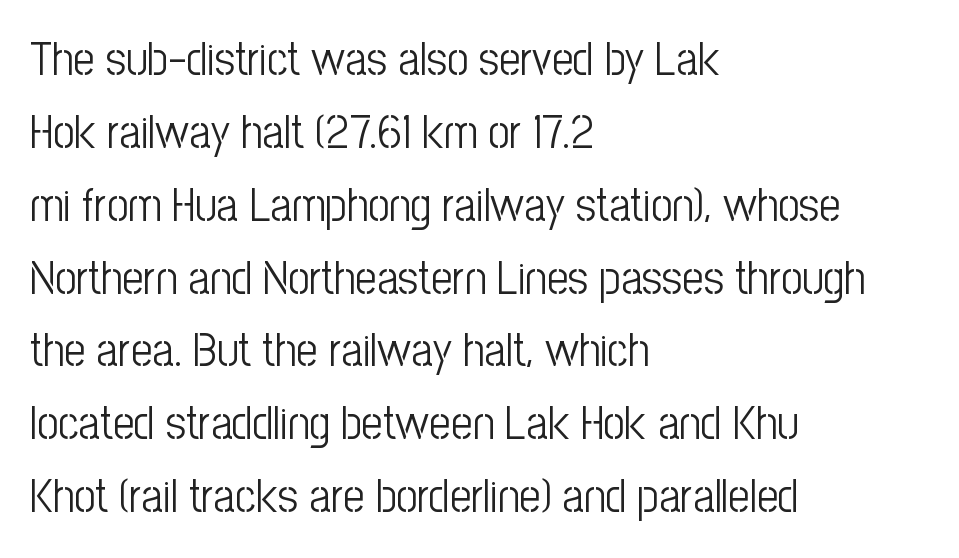
Underline: absent. If you drew a ruler down the left edge, every line would touch it. Character widths vary here, with narrow letters taking less room than wide ones. This sample keeps an unexceptional amount of space between lines. The horizontal fit of the characters is conventional and even. Posture: upright roman.
